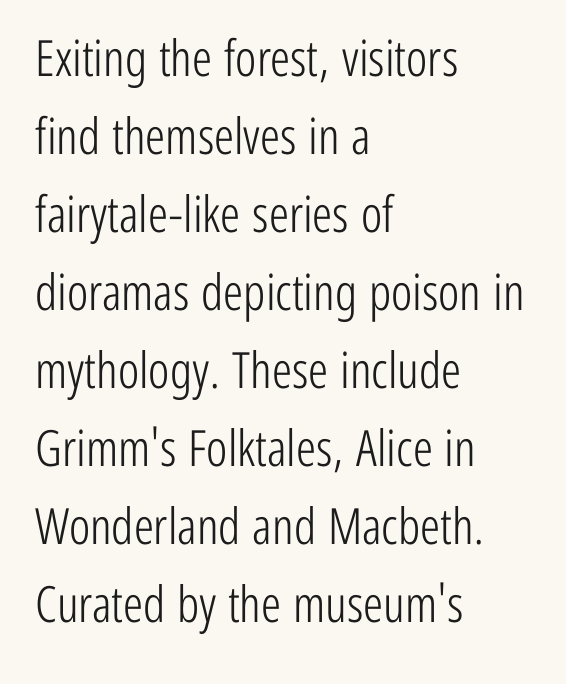
Successive baselines arrive at the customary interval. This sample uses plain, unmodified letter spacing. Classification — sans serif. Style check: upright. Ink coverage per letter is moderate at most.
